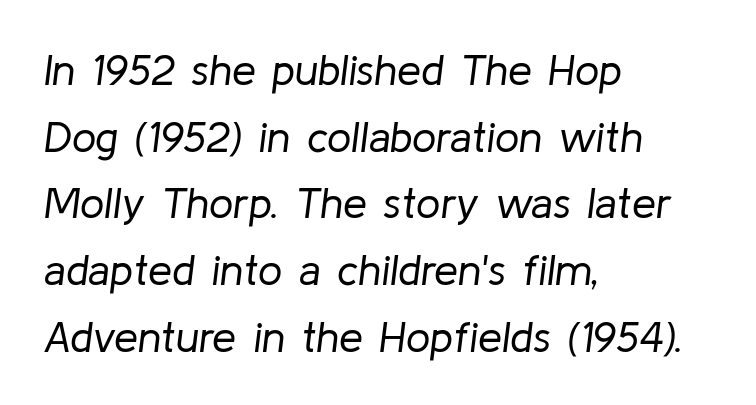
The image shows 43 px regular-weight type, italic (leaning right); set left-aligned, normal line spacing (1.55x), normal letter spacing, not underlined; low stroke contrast and a medium x-height.
